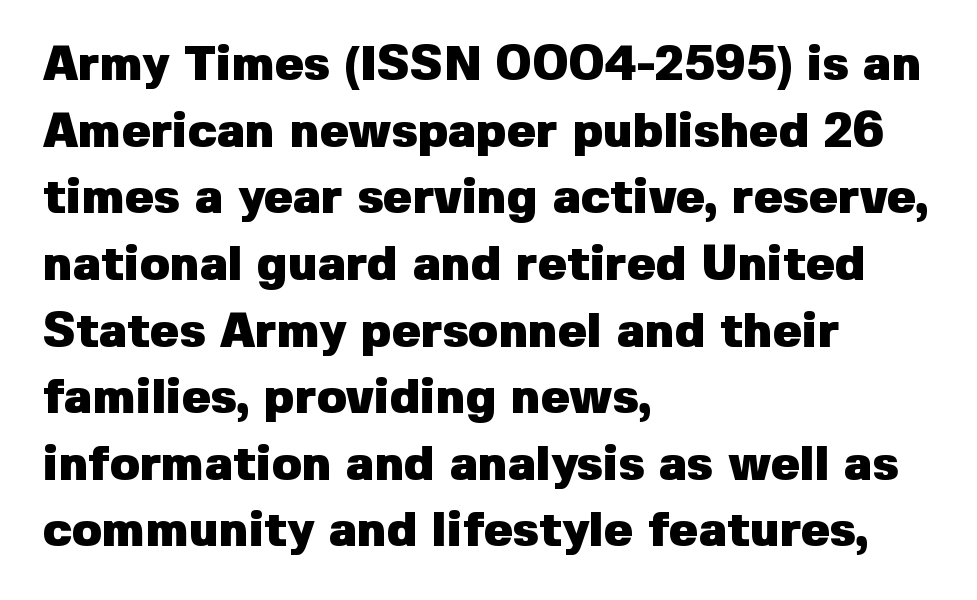
{"serif": "no", "italic": "no", "bold": "yes", "weight": "heavy", "width": "normal", "stroke_contrast": "low", "x_height": "medium", "monospaced": "no", "underline": "no", "align": "left", "line_spacing": "normal", "line_spacing_ratio": 1.36, "letter_spacing": "normal", "letter_spacing_em": 0.0, "glyph_px": 49}
